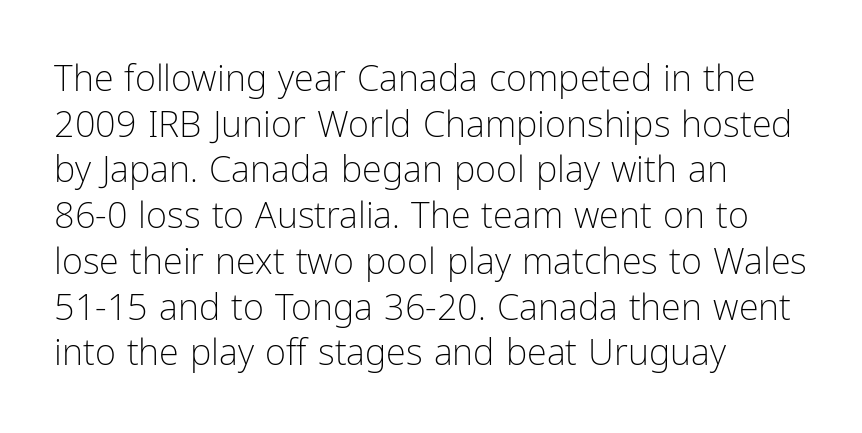
Weight class: somewhere from thin through regular. Line beginnings align vertically; line endings do not. Ascenders rise straight up at ninety degrees. Quick note: interline space is typical. The letters advance in unequal steps, a hallmark of proportional type. The strip under each line holds only bare page.
